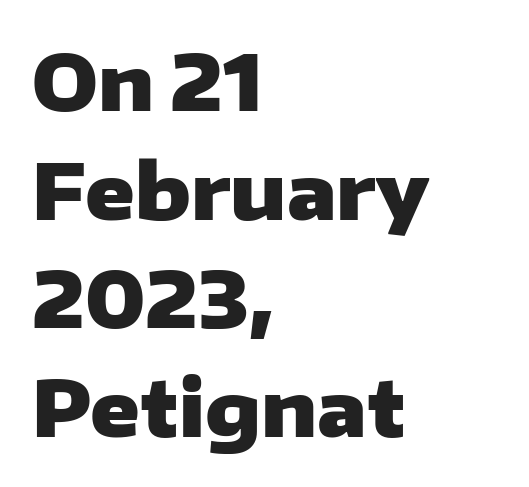
Italic? Not at all — the glyphs are vertical. Horizontally, the lines are justified to the leading edge only. Stroke terminals: plain, sans-serif. Any mark beneath the type? The region is blank. The face used here is proportionally spaced, like ordinary book or web type.
